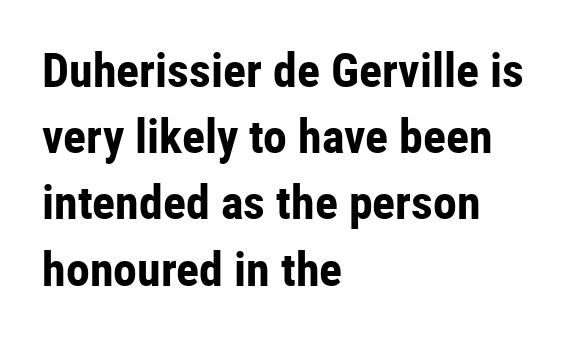
{"serif": "no", "italic": "no", "bold": "yes", "weight": "bold", "width": "condensed", "stroke_contrast": "low", "x_height": "medium", "monospaced": "no", "underline": "no", "align": "left", "line_spacing": "normal", "line_spacing_ratio": 1.38, "letter_spacing": "normal", "letter_spacing_em": 0.0, "glyph_px": 48}
